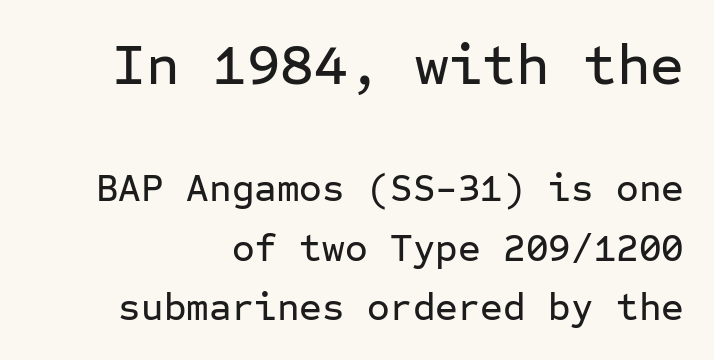
Q: Is the text italic (slanted)? A: No, it is upright.
Q: Is the typeface a serif or a sans-serif typeface? A: Sans-serif.
Q: Is the text underlined? A: No.
Q: How is the paragraph aligned? A: Right-aligned.
Q: Is the spacing between letters normal or unusually wide? A: Normal.
Q: Is the spacing between lines tight, normal or loose? A: Normal.
Q: Which block of text is set in a larger size, the first (top) or the second (bottom)? A: The first (top) one.
Q: Width (condensed, normal, or wide)? A: Normal.
Q: Stroke contrast? A: Low.
Q: x-height? A: Medium.
Q: Monospaced? A: Yes.
